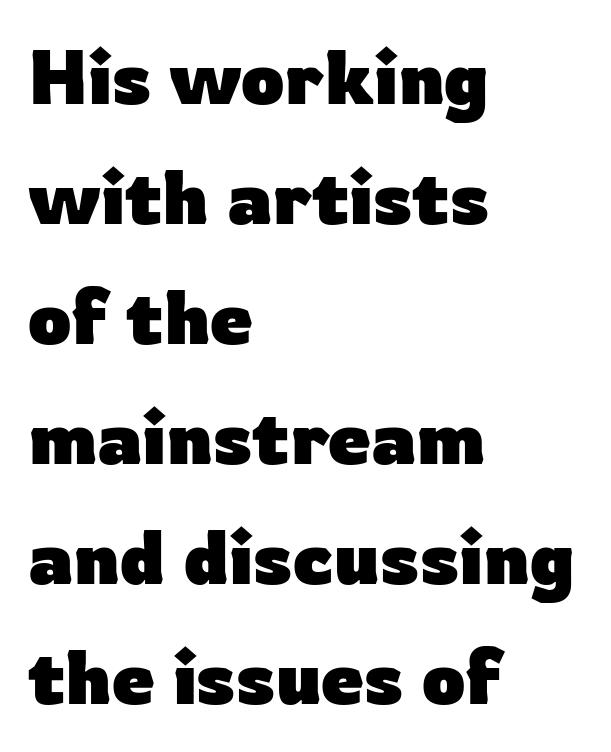
{"serif": "no", "italic": "no", "bold": "yes", "weight": "heavy", "width": "normal", "stroke_contrast": "low", "x_height": "medium", "monospaced": "no", "underline": "no", "align": "left", "line_spacing": "normal", "line_spacing_ratio": 1.58, "letter_spacing": "normal", "letter_spacing_em": 0.0, "glyph_px": 76}
